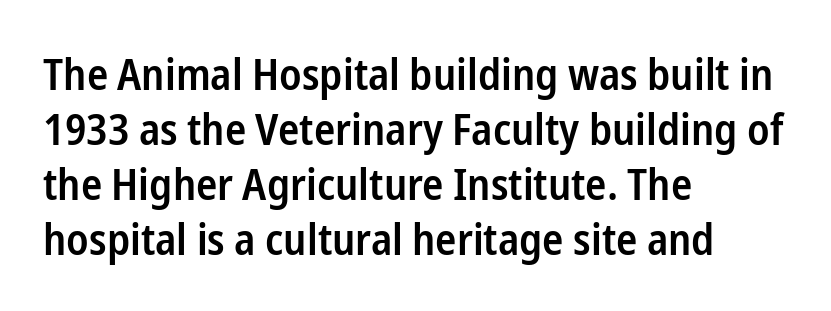
Q: Is the text bold? A: Semi-bold.
Q: Is the text italic (slanted)? A: No, it is upright.
Q: Is the typeface a serif or a sans-serif typeface? A: Sans-serif.
Q: Is the text underlined? A: No.
Q: How is the paragraph aligned? A: Left-aligned.
Q: Is the spacing between letters normal or unusually wide? A: Normal.
Q: Is the spacing between lines tight, normal or loose? A: Normal.
Q: Width (condensed, normal, or wide)? A: Condensed.
Q: Stroke contrast? A: Low.
Q: x-height? A: Medium.
Q: Monospaced? A: No.
